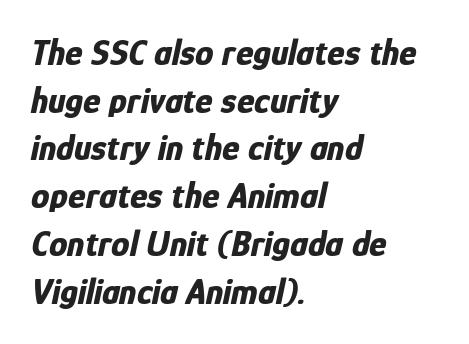
The image shows 37 px bold, condensed type, italic (leaning right); set left-aligned, normal line spacing (1.29x), normal letter spacing, not underlined; low stroke contrast and a medium x-height.
